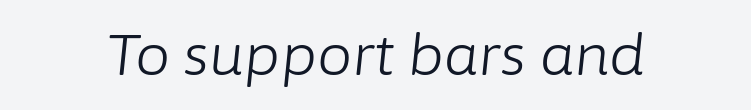
{"italic": "yes", "lean": "right", "slant_degrees": 6, "bold": "no", "weight": "light", "width": "normal", "stroke_contrast": "low", "x_height": "medium", "monospaced": "no", "underline": "no", "letter_spacing": "normal", "letter_spacing_em": 0.0, "glyph_px": 56}
